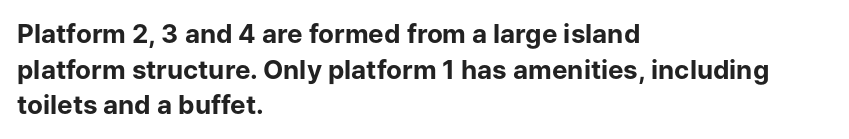
{"italic": "no", "bold": "yes", "underline": "no", "align": "left", "line_spacing": "normal", "line_spacing_ratio": 1.37, "letter_spacing": "normal", "letter_spacing_em": 0.0, "glyph_px": 26}
